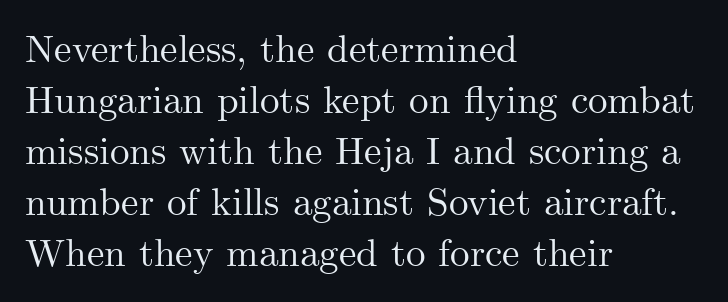
Q: Is the text italic (slanted)? A: No, it is upright.
Q: Is the typeface a serif or a sans-serif typeface? A: Serif.
Q: Is the text underlined? A: No.
Q: How is the paragraph aligned? A: Left-aligned.
Q: Is the spacing between letters normal or unusually wide? A: Normal.
Q: Is the spacing between lines tight, normal or loose? A: Normal.
Q: Width (condensed, normal, or wide)? A: Normal.
Q: Stroke contrast? A: Medium.
Q: x-height? A: Small.
Q: Monospaced? A: No.
